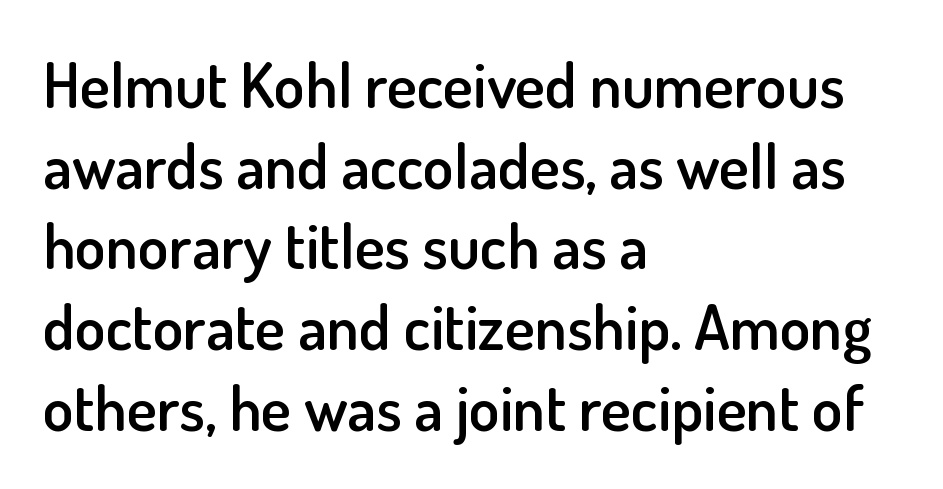
Stroke terminals: plain, sans-serif. The paragraph shown leans on its left margin. How would I describe the line gaps? Plain and ordinary. Unlike italic type, these characters show no tilt at all. Character widths vary here, with narrow letters taking less room than wide ones. Decoration check: the copy has no underline.
